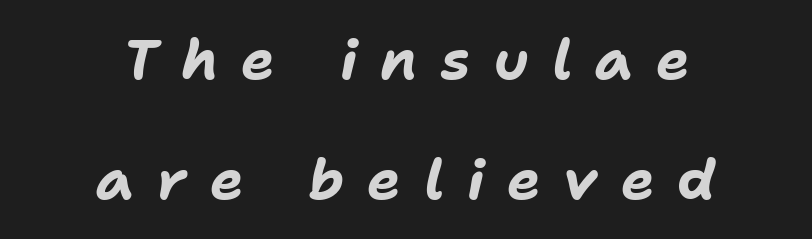
{"italic": "yes", "lean": "right", "slant_degrees": 11, "bold": "yes", "weight": "bold", "width": "normal", "stroke_contrast": "low", "x_height": "medium", "monospaced": "no", "underline": "no", "align": "center", "line_spacing": "loose", "line_spacing_ratio": 2.15, "letter_spacing": "wide", "letter_spacing_em": 0.41, "glyph_px": 56}
